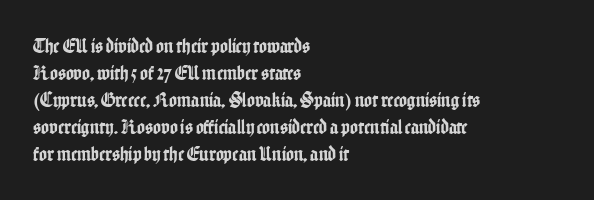
No word sits above an underline. Rendered with straight, roman letterforms. A typesetter would call this leading conventional body-copy spacing. Nothing unusual about the tracking: characters are spaced as the font intends. Line starts are locked; line ends wander.
